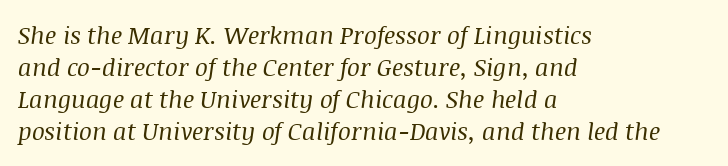
{"italic": "yes", "lean": "right", "slant_degrees": 8, "bold": "no", "underline": "no", "align": "left", "line_spacing": "normal", "line_spacing_ratio": 1.34, "letter_spacing": "normal", "letter_spacing_em": 0.0, "glyph_px": 24}
